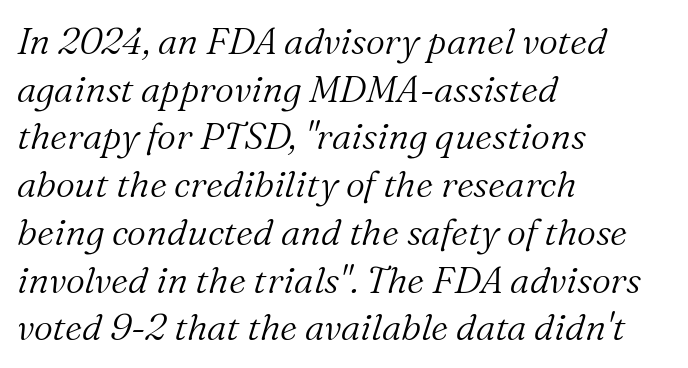
Unlike a clean sans, this face finishes its strokes with serifs. Looking at the ascenders, they clearly lean. A typesetter would call this leading conventional body-copy spacing. The horizontal fit of the characters is conventional and even.
